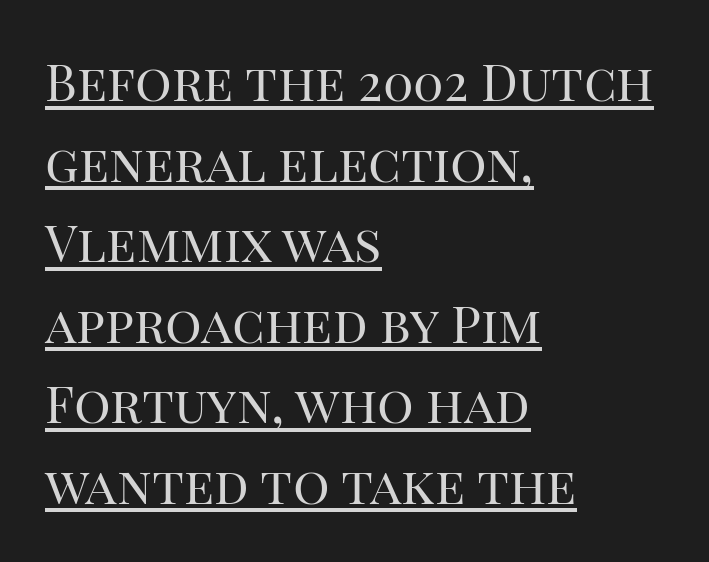
Q: Is the text bold? A: No.
Q: Is the text italic (slanted)? A: No, it is upright.
Q: Is the typeface a serif or a sans-serif typeface? A: Serif.
Q: Is the text underlined? A: Yes.
Q: How is the paragraph aligned? A: Left-aligned.
Q: Is the spacing between letters normal or unusually wide? A: Normal.
Q: Is the spacing between lines tight, normal or loose? A: Normal.
Q: Width (condensed, normal, or wide)? A: Normal.
Q: Stroke contrast? A: High.
Q: x-height? A: Large.
Q: Monospaced? A: No.
